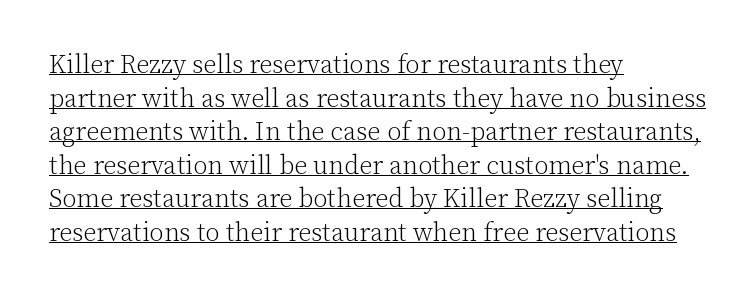
Q: Is the text bold? A: No.
Q: Is the text italic (slanted)? A: No, it is upright.
Q: Is the text underlined? A: Yes.
Q: How is the paragraph aligned? A: Left-aligned.
Q: Is the spacing between letters normal or unusually wide? A: Normal.
Q: Is the spacing between lines tight, normal or loose? A: Normal.
